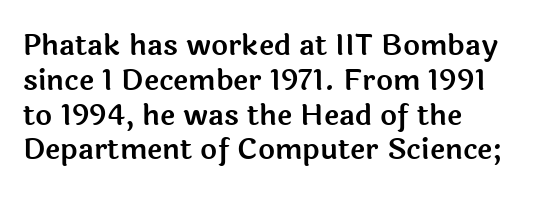
{"serif": "no", "italic": "no", "width": "normal", "x_height": "medium", "monospaced": "no", "underline": "no", "align": "left", "line_spacing_ratio": 1.2, "letter_spacing": "normal", "letter_spacing_em": 0.0, "glyph_px": 29}
